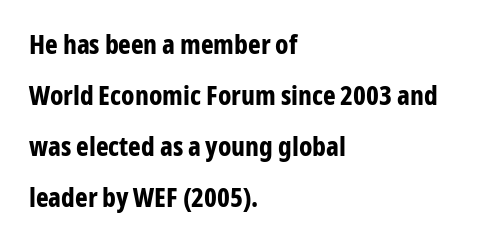
The font's upright variant was chosen for this text. Heavy-handed strokes throughout: this text is bold. The specimen omits any rule beneath the text block's lines. Honestly, the letter spacing is just normal — you wouldn't notice it. These lines stack with their left ends in a neat column.
